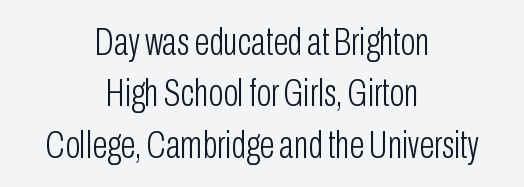
{"serif": "no", "italic": "no", "bold": "no", "weight": "light", "width": "condensed", "stroke_contrast": "low", "x_height": "medium", "monospaced": "no", "underline": "no", "align": "center", "line_spacing": "normal", "line_spacing_ratio": 1.32, "letter_spacing": "normal", "letter_spacing_em": 0.0, "glyph_px": 39}
